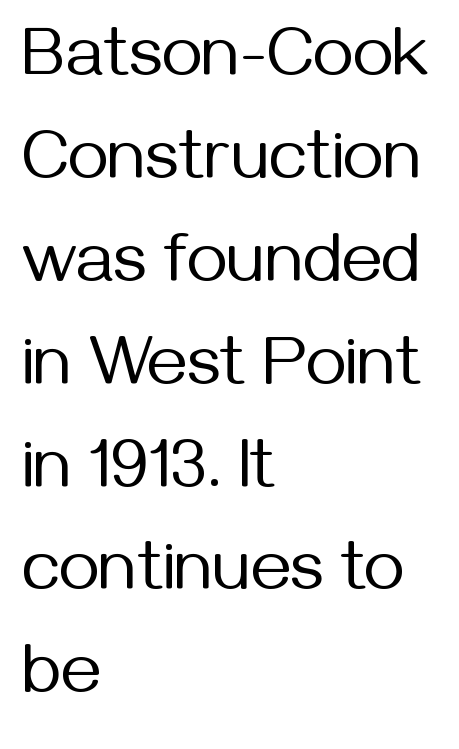
{"serif": "no", "italic": "no", "bold": "no", "weight": "regular", "width": "normal", "stroke_contrast": "medium", "x_height": "medium", "monospaced": "no", "underline": "no", "align": "left", "line_spacing": "normal", "line_spacing_ratio": 1.47, "letter_spacing": "normal", "letter_spacing_em": 0.0, "glyph_px": 70}
